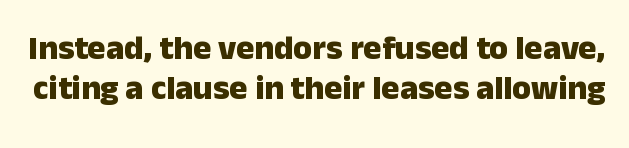
The image shows 34 px heavy sans-serif type, upright; set line spacing 1.18x, normal letter spacing, not underlined; low stroke contrast and a medium x-height.
